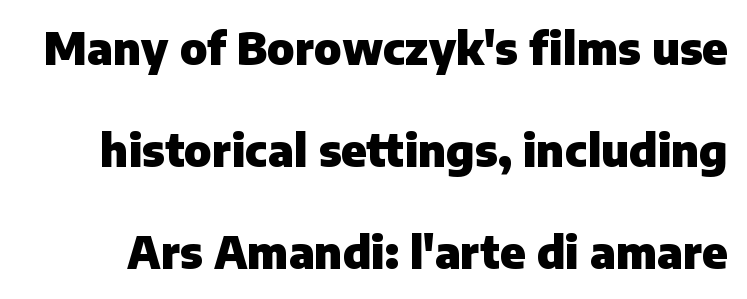
The image shows 44 px heavy sans-serif type, upright; set loose line spacing (2.32x), normal letter spacing, not underlined; low stroke contrast and a medium x-height.
